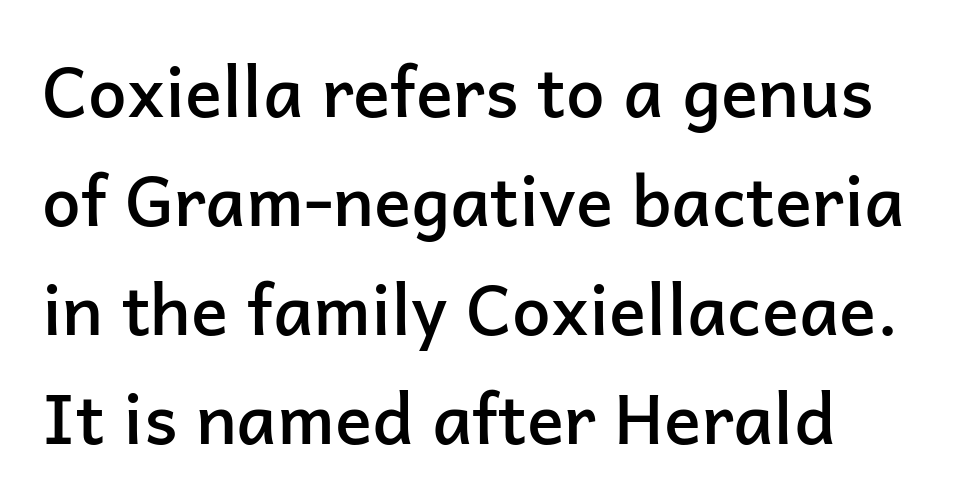
{"serif": "no", "italic": "no", "bold": "semi", "weight": "semibold", "width": "normal", "stroke_contrast": "low", "x_height": "medium", "monospaced": "no", "underline": "no", "line_spacing": "normal", "line_spacing_ratio": 1.58, "letter_spacing": "normal", "letter_spacing_em": 0.0, "glyph_px": 69}
